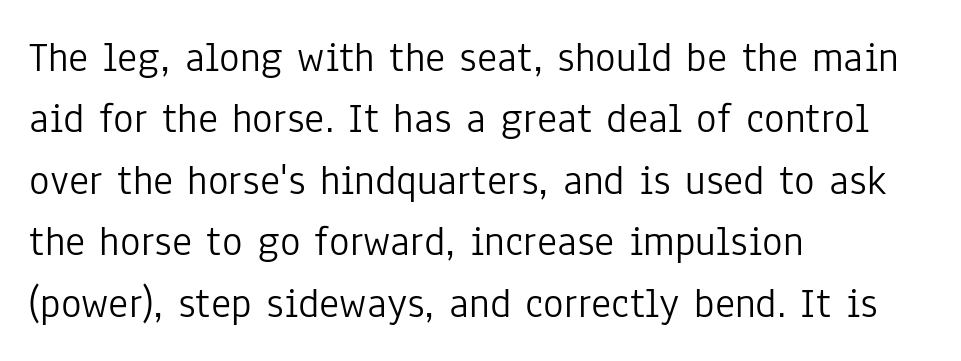
{"serif": "no", "italic": "no", "bold": "no", "weight": "light", "width": "condensed", "stroke_contrast": "low", "x_height": "medium", "monospaced": "no", "underline": "no", "align": "left", "line_spacing": "normal", "line_spacing_ratio": 1.43, "letter_spacing": "normal", "letter_spacing_em": 0.0, "glyph_px": 43}
